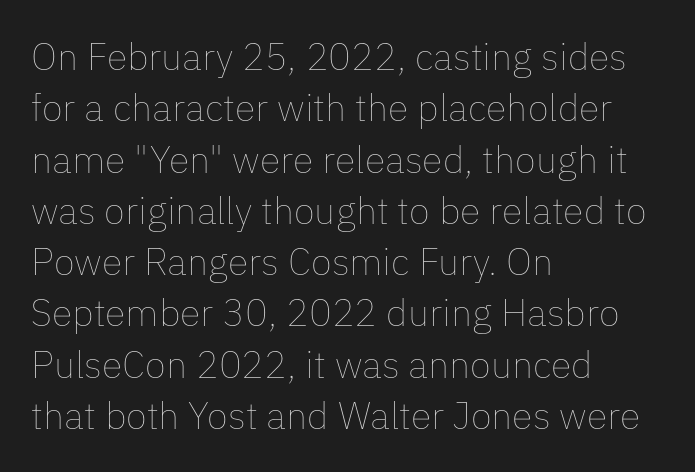
The image shows 38 px thin type, upright; set left-aligned, normal line spacing (1.35x), normal letter spacing, not underlined; low stroke contrast and a medium x-height.
